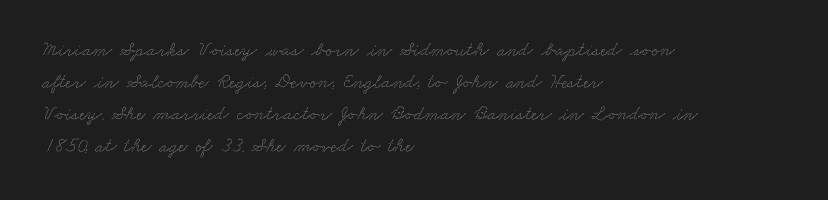
Q: Is the text underlined? A: No.
Q: How is the paragraph aligned? A: Left-aligned.
Q: Is the spacing between letters normal or unusually wide? A: Normal.
Q: Is the spacing between lines tight, normal or loose? A: Normal.
